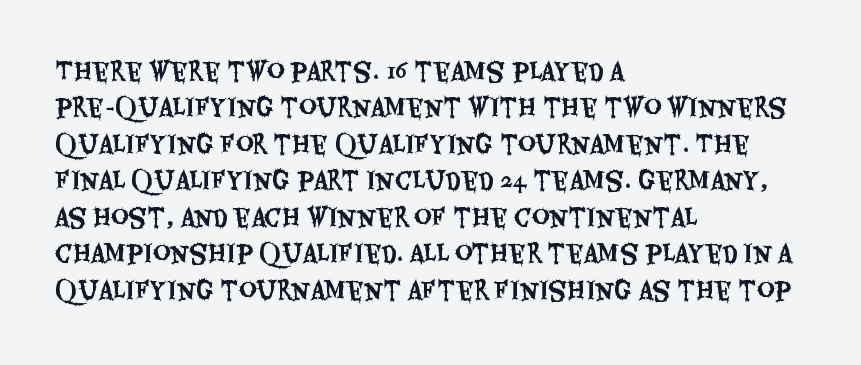
Q: Is the text italic (slanted)? A: No, it is upright.
Q: Is the text underlined? A: No.
Q: How is the paragraph aligned? A: Left-aligned.
Q: Is the spacing between letters normal or unusually wide? A: Normal.
Q: Is the spacing between lines tight, normal or loose? A: Normal.
